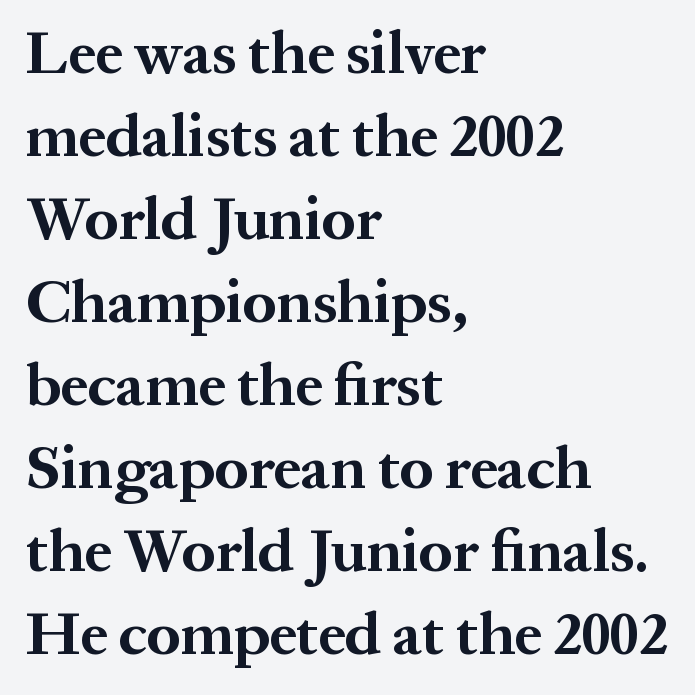
{"serif": "yes", "italic": "no", "bold": "yes", "weight": "bold", "width": "normal", "stroke_contrast": "medium", "x_height": "medium", "monospaced": "no", "underline": "no", "align": "left", "line_spacing": "normal", "line_spacing_ratio": 1.36, "letter_spacing": "normal", "letter_spacing_em": 0.0, "glyph_px": 61}
